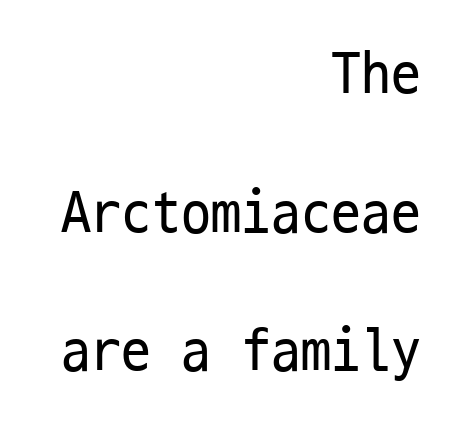
{"serif": "no", "italic": "no", "bold": "no", "weight": "regular", "width": "condensed", "stroke_contrast": "low", "x_height": "medium", "monospaced": "yes", "underline": "no", "align": "right", "line_spacing": "loose", "line_spacing_ratio": 2.31, "letter_spacing": "normal", "letter_spacing_em": 0.0, "glyph_px": 60}
